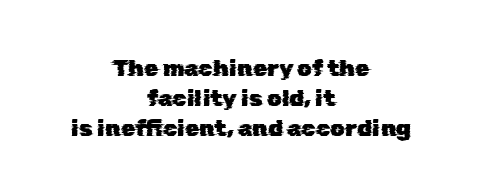
{"underline": "no", "align": "center", "line_spacing": "normal", "line_spacing_ratio": 1.3, "letter_spacing": "normal", "letter_spacing_em": 0.0, "glyph_px": 23}
